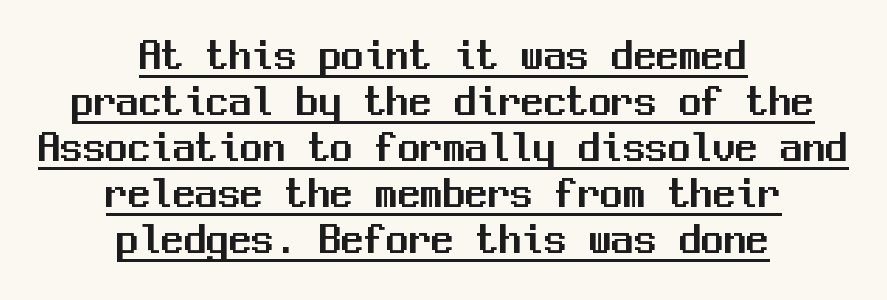
The line-height multiplier appears low, near solid setting. Note the uniform advance width — an 'i' takes as much space as an 'm'. The text was rendered using a sans face with plain stroke endings. The passage shown is underscored from start to finish. In terms of posture, this sample is upright.
